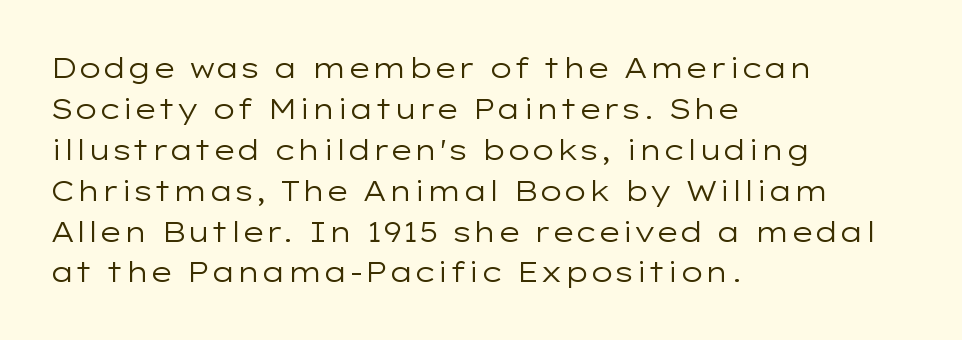
{"serif": "no", "italic": "no", "bold": "no", "weight": "regular", "width": "wide", "stroke_contrast": "low", "x_height": "medium", "monospaced": "no", "underline": "no", "align": "left", "line_spacing": "normal", "line_spacing_ratio": 1.46, "letter_spacing": "normal", "letter_spacing_em": 0.0, "glyph_px": 28}
